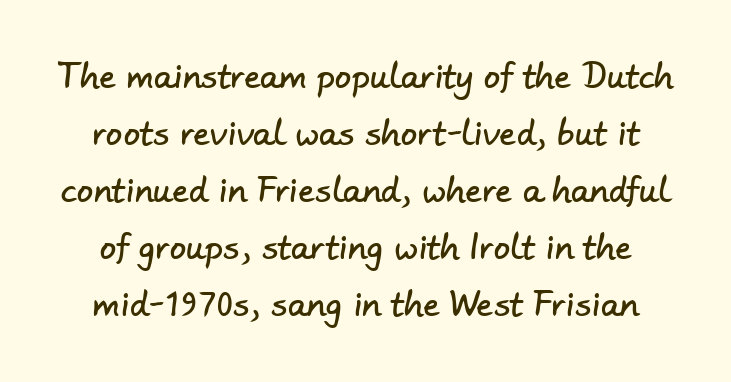
The space beneath each line is pristine and unruled. What kind of face is this? One without serifs — a sans. Default kerning and tracking; the words read as compact shapes. A typesetter would call this proportional, since set widths differ per character.
